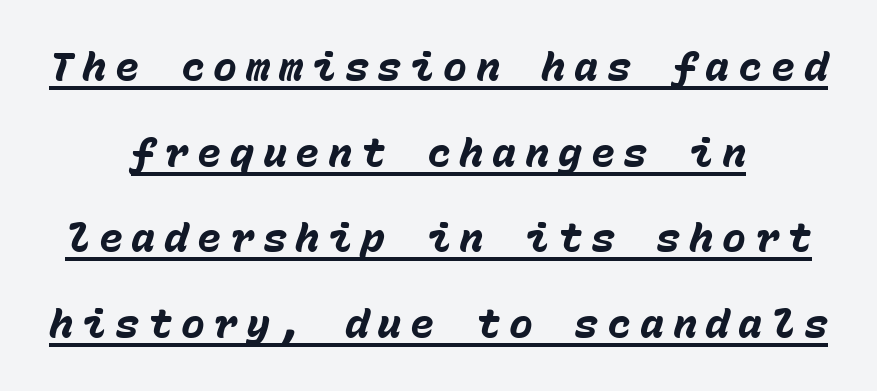
The image shows 40 px heavy type, italic (leaning right), monospaced; set centered, loose line spacing (2.14x), unusually wide letter spacing (+0.22 em), underlined; low stroke contrast and a medium x-height.
